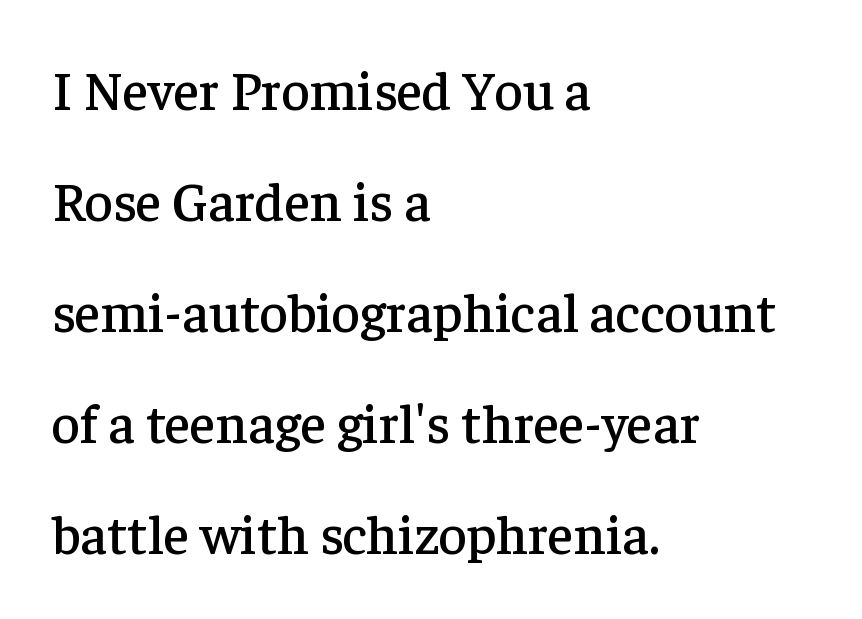
{"serif": "yes", "italic": "no", "width": "normal", "stroke_contrast": "low", "x_height": "medium", "monospaced": "no", "underline": "no", "align": "left", "line_spacing": "loose", "line_spacing_ratio": 2.02, "letter_spacing": "normal", "letter_spacing_em": 0.0, "glyph_px": 55}
